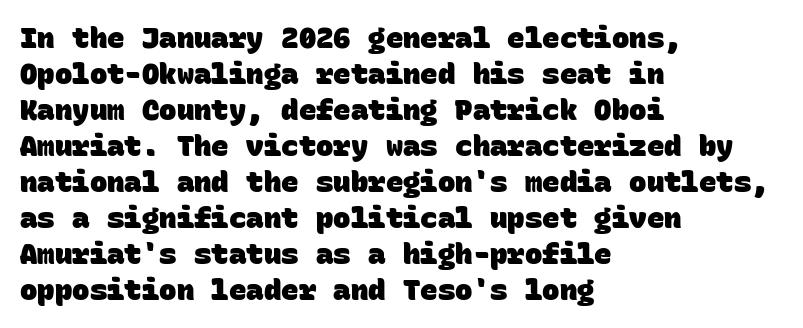
The image shows 29 px heavy sans-serif type, monospaced; set left-aligned, line spacing 1.24x, normal letter spacing, not underlined; low stroke contrast and a large x-height.
